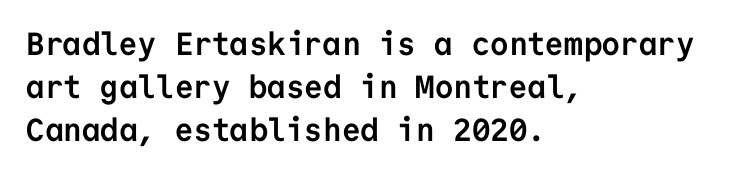
Q: Is the text bold? A: Yes.
Q: Is the text italic (slanted)? A: No, it is upright.
Q: Is the typeface a serif or a sans-serif typeface? A: Sans-serif.
Q: Is the text underlined? A: No.
Q: How is the paragraph aligned? A: Left-aligned.
Q: Is the spacing between letters normal or unusually wide? A: Normal.
Q: Is the spacing between lines tight, normal or loose? A: Normal.
Q: Width (condensed, normal, or wide)? A: Normal.
Q: Stroke contrast? A: Low.
Q: x-height? A: Medium.
Q: Monospaced? A: Yes.
